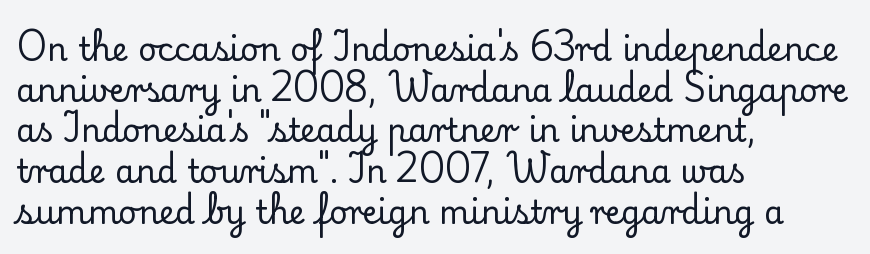
Q: Is the text italic (slanted)? A: No, it is upright.
Q: Is the typeface a serif or a sans-serif typeface? A: Serif.
Q: Is the text underlined? A: No.
Q: How is the paragraph aligned? A: Left-aligned.
Q: Is the spacing between letters normal or unusually wide? A: Normal.
Q: Is the spacing between lines tight, normal or loose? A: Normal.
Q: Width (condensed, normal, or wide)? A: Normal.
Q: Stroke contrast? A: Low.
Q: x-height? A: Small.
Q: Monospaced? A: No.
